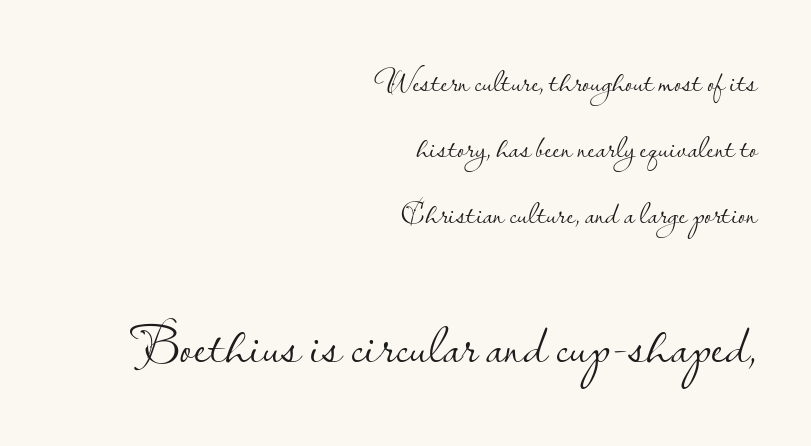
{"serif": "no", "bold": "no", "weight": "light", "width": "normal", "stroke_contrast": "low", "x_height": "small", "monospaced": "no", "underline": "no", "align": "right", "line_spacing": "loose", "line_spacing_ratio": 2.0, "letter_spacing": "normal", "letter_spacing_em": 0.0, "larger_block": "second", "size_ratio": 1.76, "glyph_px": 58}
